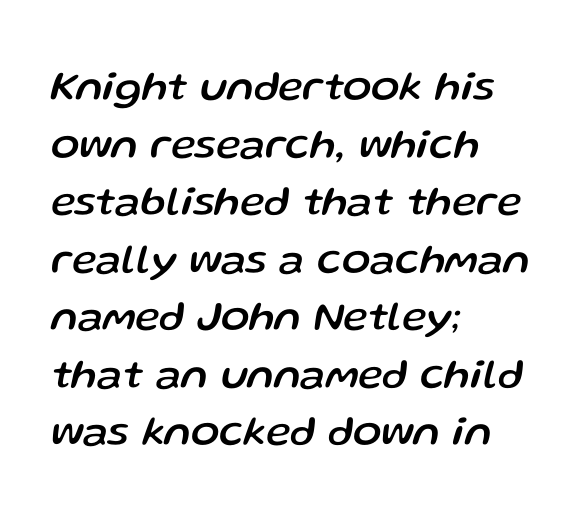
The image shows 42 px text type, italic (leaning right); set left-aligned, normal line spacing (1.37x), normal letter spacing, not underlined; low stroke contrast and a medium x-height.
